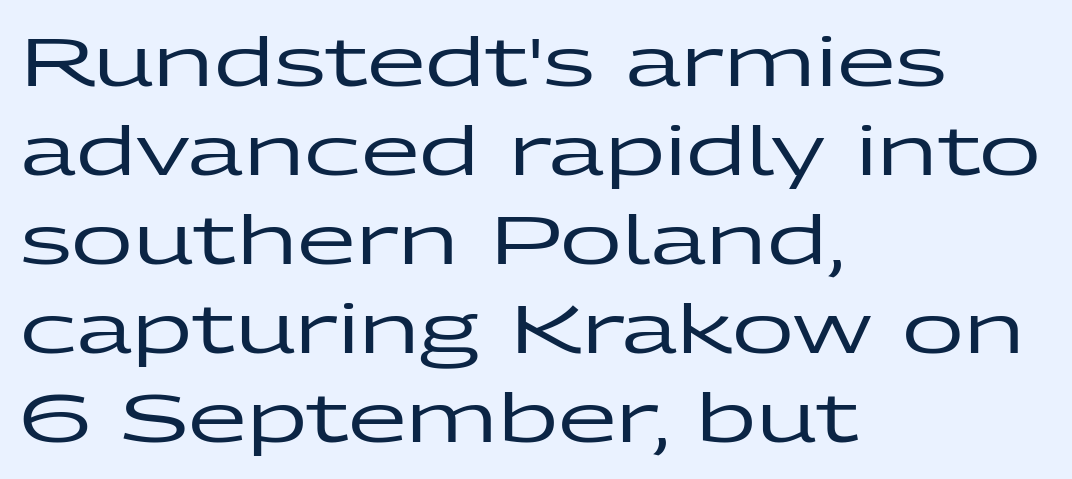
{"serif": "no", "italic": "no", "width": "wide", "stroke_contrast": "low", "x_height": "medium", "monospaced": "no", "underline": "no", "align": "left", "line_spacing": "normal", "line_spacing_ratio": 1.31, "letter_spacing": "normal", "letter_spacing_em": 0.0, "glyph_px": 68}
